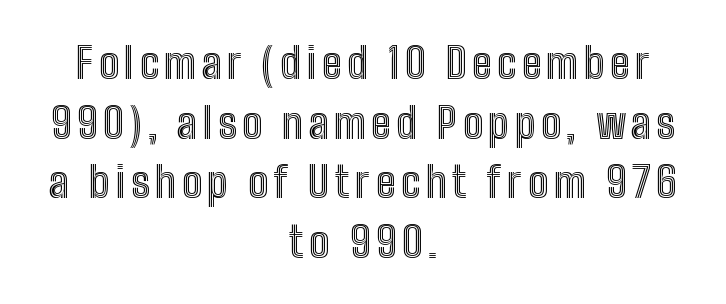
The foot of each line stays bare and open. What's the leading like? Ordinary, nothing unusual. A typesetter would mark this as roman, not italic. This sample has the flowing, uneven cadence of proportional lettering. The lines are quadded center.
